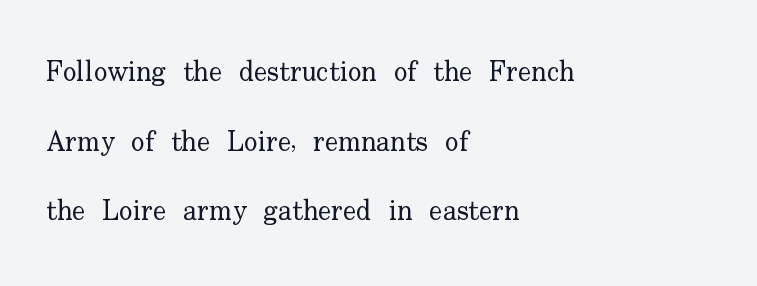
The image shows 28 px regular-weight serif type, upright; set left-aligned, loose line spacing (2.49x), normal letter spacing, not underlined; low stroke contrast and a small x-height.
